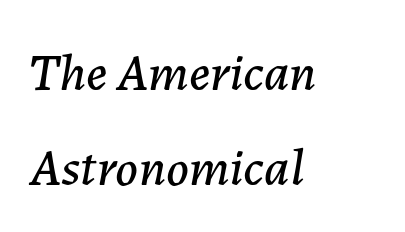
Is this a fixed-width face? No — the glyphs have proportional, varying widths. Quick note: underline off. Left-aligned paragraph, ragged on the right. Default kerning and tracking; the words read as compact shapes.
